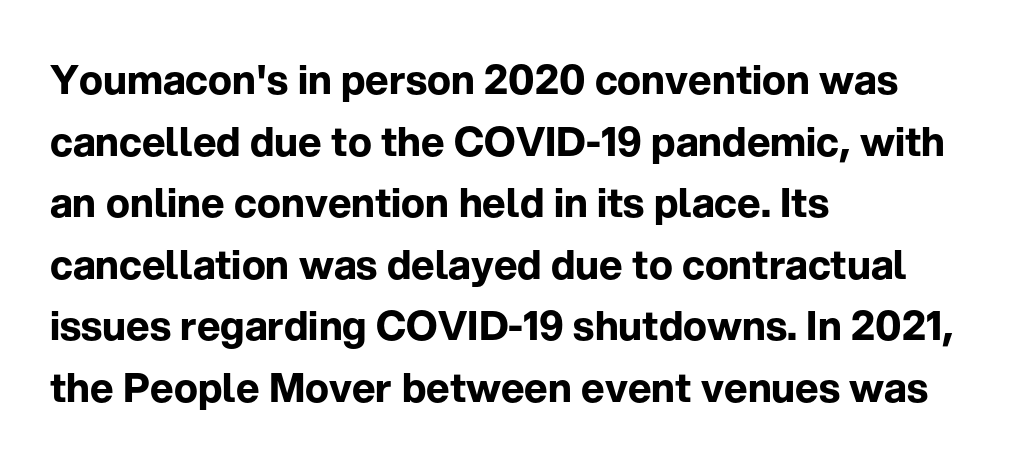
Q: Is the text bold? A: Yes.
Q: Is the text italic (slanted)? A: No, it is upright.
Q: Is the typeface a serif or a sans-serif typeface? A: Sans-serif.
Q: Is the text underlined? A: No.
Q: How is the paragraph aligned? A: Left-aligned.
Q: Is the spacing between letters normal or unusually wide? A: Normal.
Q: Is the spacing between lines tight, normal or loose? A: Normal.
Q: Width (condensed, normal, or wide)? A: Normal.
Q: Stroke contrast? A: Low.
Q: x-height? A: Medium.
Q: Monospaced? A: No.
